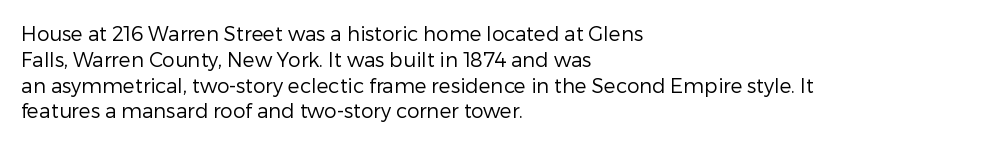
{"italic": "no", "bold": "no", "underline": "no", "align": "left", "line_spacing": "normal", "line_spacing_ratio": 1.29, "letter_spacing": "normal", "letter_spacing_em": 0.0, "glyph_px": 20}
